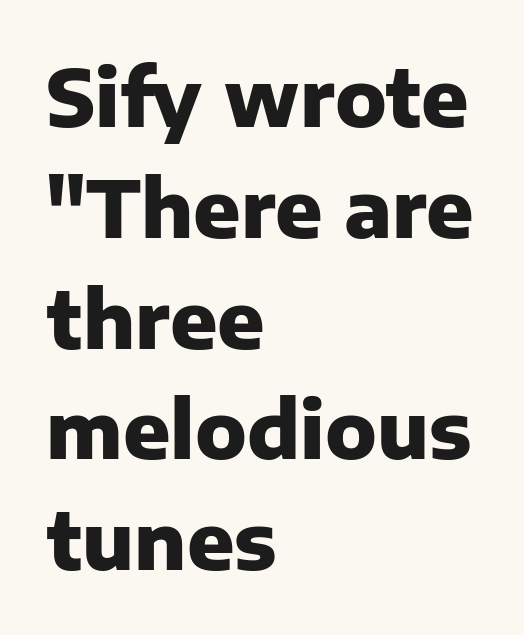
Q: Is the text bold? A: Yes.
Q: Is the text italic (slanted)? A: No, it is upright.
Q: Is the typeface a serif or a sans-serif typeface? A: Sans-serif.
Q: Is the text underlined? A: No.
Q: How is the paragraph aligned? A: Left-aligned.
Q: Is the spacing between letters normal or unusually wide? A: Normal.
Q: Is the spacing between lines tight, normal or loose? A: Normal.
Q: Width (condensed, normal, or wide)? A: Normal.
Q: Stroke contrast? A: Low.
Q: x-height? A: Medium.
Q: Monospaced? A: No.
